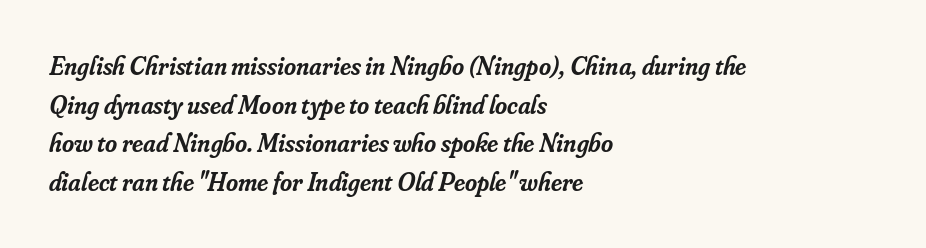
The image shows 26 px text type, italic (leaning right); set left-aligned, normal line spacing (1.49x), normal letter spacing, not underlined.
